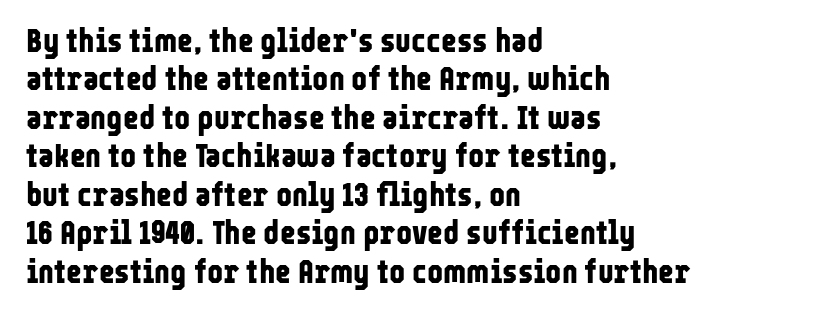
Q: Is the text bold? A: Yes.
Q: Is the text italic (slanted)? A: No, it is upright.
Q: Is the typeface a serif or a sans-serif typeface? A: Sans-serif.
Q: Is the text underlined? A: No.
Q: How is the paragraph aligned? A: Left-aligned.
Q: Is the spacing between letters normal or unusually wide? A: Normal.
Q: Is the spacing between lines tight, normal or loose? A: Tight.
Q: Width (condensed, normal, or wide)? A: Condensed.
Q: Stroke contrast? A: Low.
Q: x-height? A: Medium.
Q: Monospaced? A: No.
